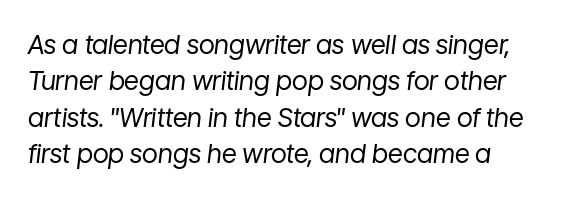
Q: Is the text bold? A: No.
Q: Is the text italic (slanted)? A: Yes, it leans right by about 7 degrees.
Q: Is the text underlined? A: No.
Q: Is the spacing between letters normal or unusually wide? A: Normal.
Q: Is the spacing between lines tight, normal or loose? A: Normal.
